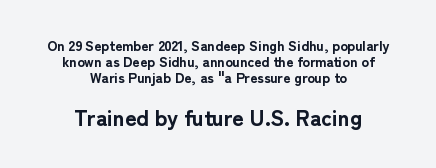
Q: Is the text bold? A: Yes.
Q: Is the text italic (slanted)? A: No, it is upright.
Q: Is the text underlined? A: No.
Q: How is the paragraph aligned? A: Centered.
Q: Is the spacing between letters normal or unusually wide? A: Normal.
Q: Which block of text is set in a larger size, the first (top) or the second (bottom)? A: The second (bottom) one.
